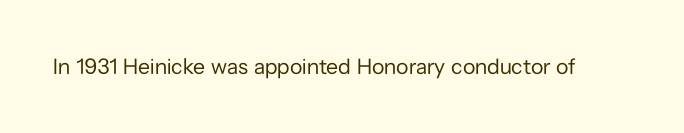
The image shows 22 px text type, upright; set normal letter spacing, not underlined.
